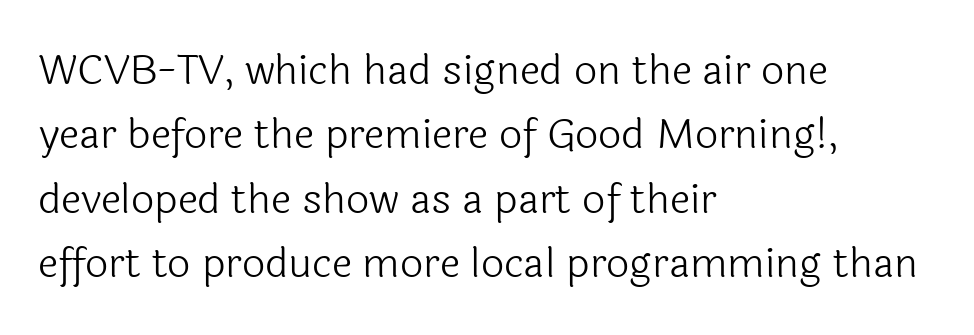
The image shows 41 px light sans-serif type, upright; set left-aligned, normal line spacing (1.57x), normal letter spacing, not underlined; a medium x-height.
